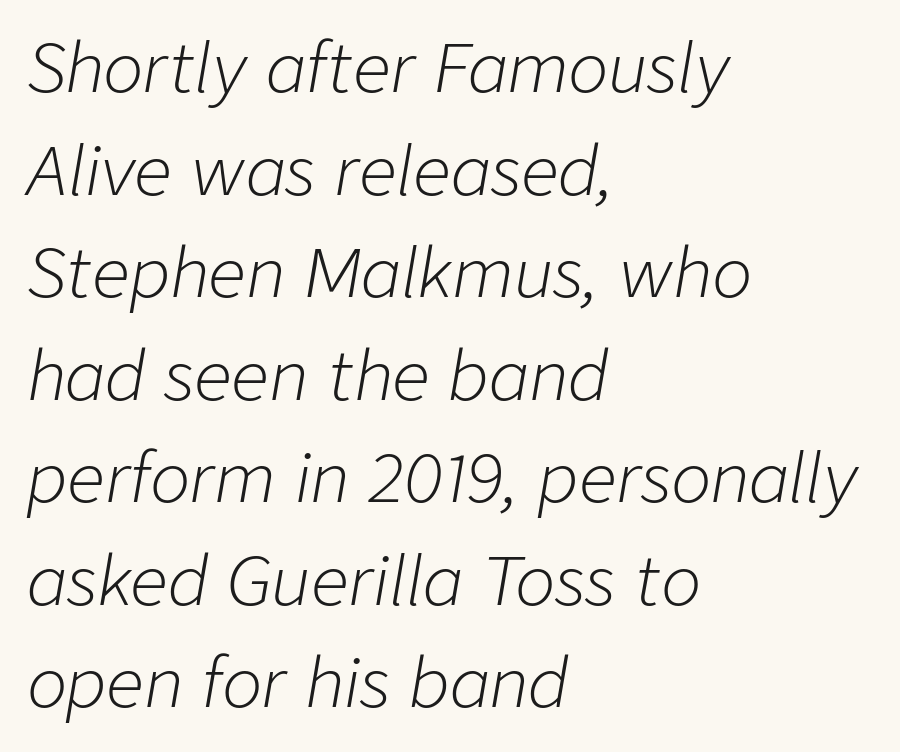
These lines are rendered in a variable-pitch font. Line beginnings align vertically; line endings do not. Does the lettering tilt? It does — this is italic. The lines sit at an ordinary, default distance from one another. Unmarked baselines from the first word to the last. A light-to-regular cut is what we see here.
